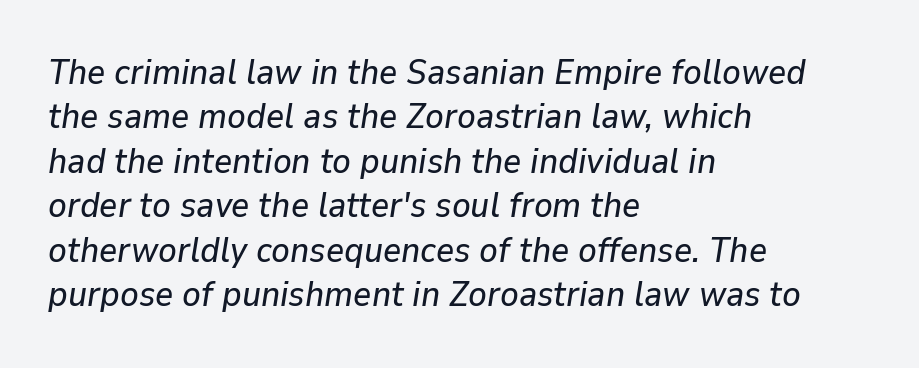
The face used here is rendered with its standard letterfit. Quick note: underline off. Horizontal alignment here is leftward, the default for most running prose. Vertically, the passage feels balanced, rows spaced as you'd expect.
